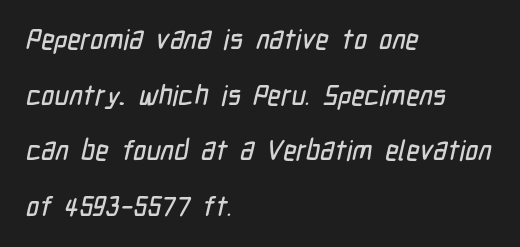
{"serif": "no", "width": "condensed", "stroke_contrast": "low", "x_height": "medium", "monospaced": "no", "underline": "no", "align": "left", "line_spacing": "loose", "line_spacing_ratio": 1.99, "letter_spacing": "normal", "letter_spacing_em": 0.0, "glyph_px": 28}
